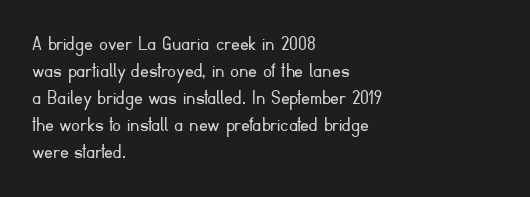
Q: Is the text bold? A: No.
Q: Is the text italic (slanted)? A: No, it is upright.
Q: Is the text underlined? A: No.
Q: How is the paragraph aligned? A: Left-aligned.
Q: Is the spacing between letters normal or unusually wide? A: Normal.
